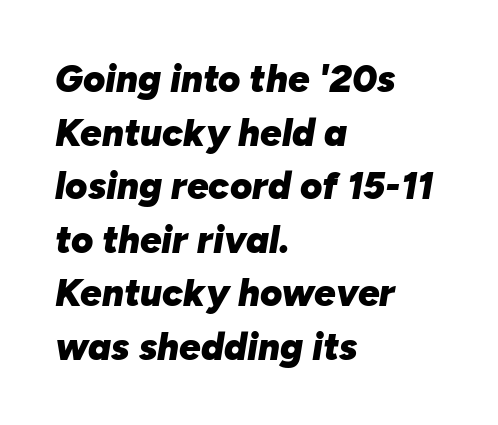
The image shows 38 px heavy type, italic (leaning right); set left-aligned, normal line spacing (1.41x), normal letter spacing, not underlined; low stroke contrast and a medium x-height.
